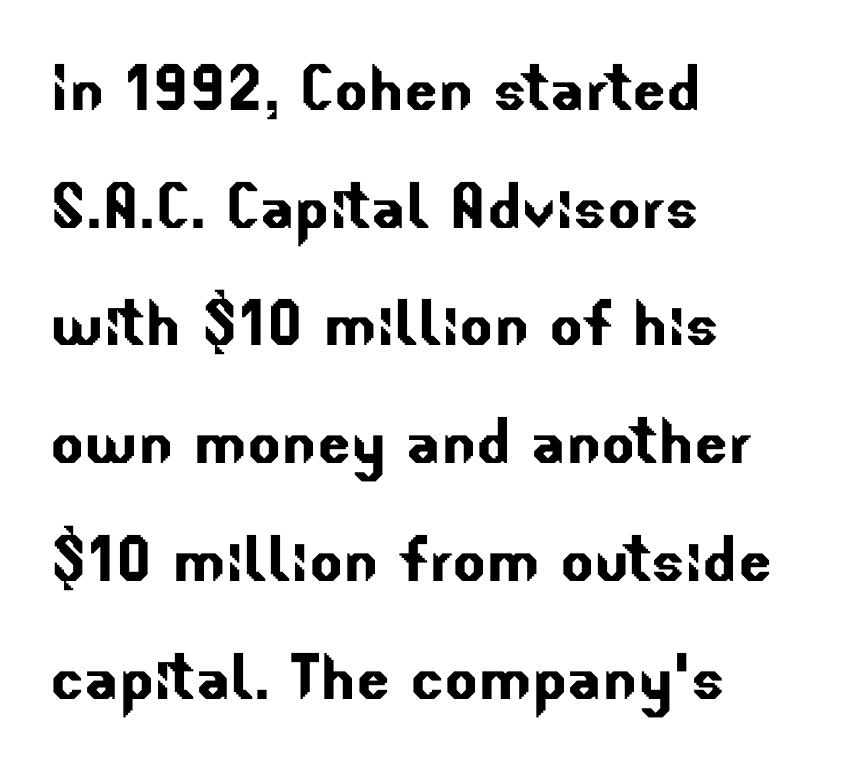
Q: Is the typeface a serif or a sans-serif typeface? A: Sans-serif.
Q: Is the text underlined? A: No.
Q: How is the paragraph aligned? A: Left-aligned.
Q: Is the spacing between letters normal or unusually wide? A: Normal.
Q: Is the spacing between lines tight, normal or loose? A: Normal.
Q: Width (condensed, normal, or wide)? A: Normal.
Q: Stroke contrast? A: Low.
Q: x-height? A: Small.
Q: Monospaced? A: No.
